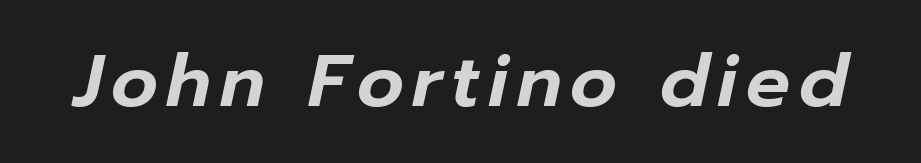
Descender tails drop into unmarked territory. Think of a printed novel: that variable character pitch is what you see here. Emphasis-style slanted type is in use.
